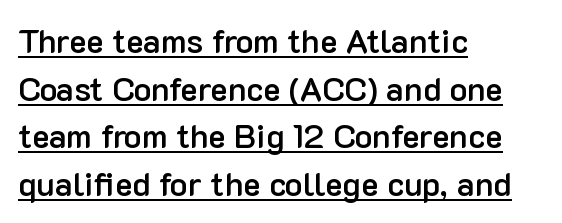
Q: Is the text bold? A: Semi-bold.
Q: Is the text italic (slanted)? A: No, it is upright.
Q: Is the typeface a serif or a sans-serif typeface? A: Sans-serif.
Q: Is the text underlined? A: Yes.
Q: How is the paragraph aligned? A: Left-aligned.
Q: Is the spacing between letters normal or unusually wide? A: Normal.
Q: Is the spacing between lines tight, normal or loose? A: Normal.
Q: Width (condensed, normal, or wide)? A: Normal.
Q: Stroke contrast? A: Low.
Q: x-height? A: Medium.
Q: Monospaced? A: No.
